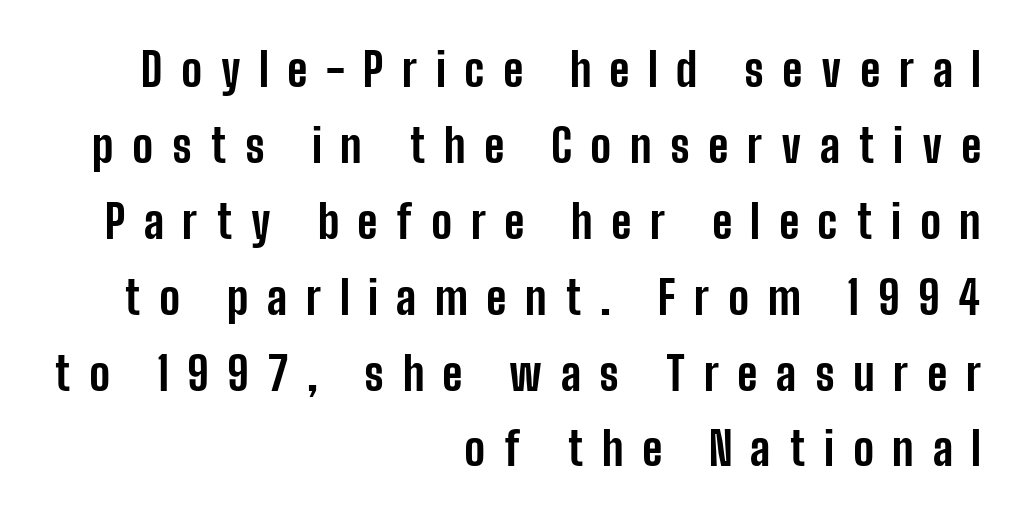
What stands out about the letter spacing? Its width — letters are far apart. Proportional: the letters do not fall into vertical columns. The designer left line spacing at the default. Typesetter's note: full bold, strokes at maximum text heaviness. The ragged edge is on the left, which tells us the setting is flush right.
